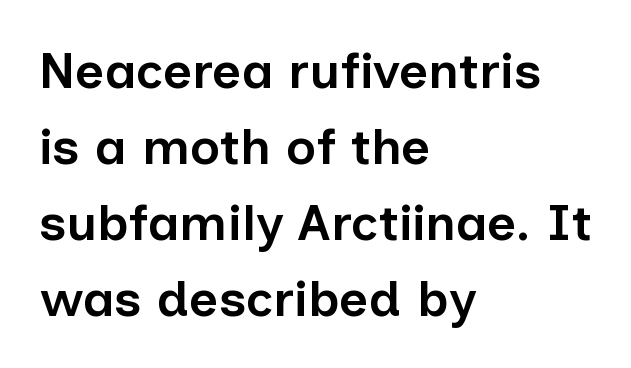
The face used here is a sans, in the tradition of grotesques and geometrics. Glyph-to-glyph distance matches everyday printed text. Quick note: underline off. The paragraph shown leans on its left margin. Summary of weight: moderately heavy, a semibold.
